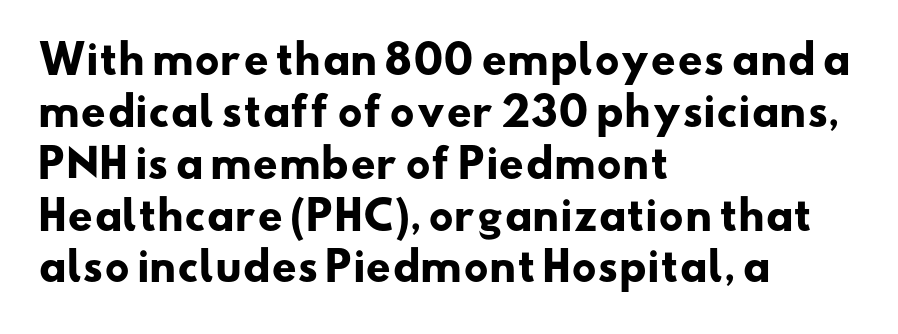
The image shows 39 px heavy, wide sans-serif type; set left-aligned, normal line spacing (1.33x), normal letter spacing, not underlined; low stroke contrast and a small x-height.
